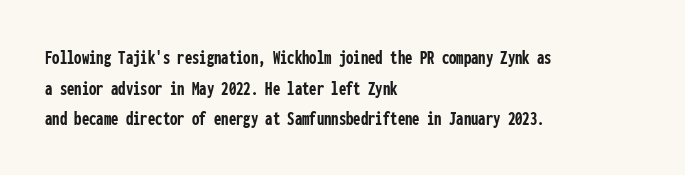
{"italic": "no", "bold": "yes", "underline": "no", "align": "left", "line_spacing": "normal", "line_spacing_ratio": 1.46, "letter_spacing": "normal", "letter_spacing_em": 0.0, "glyph_px": 21}
